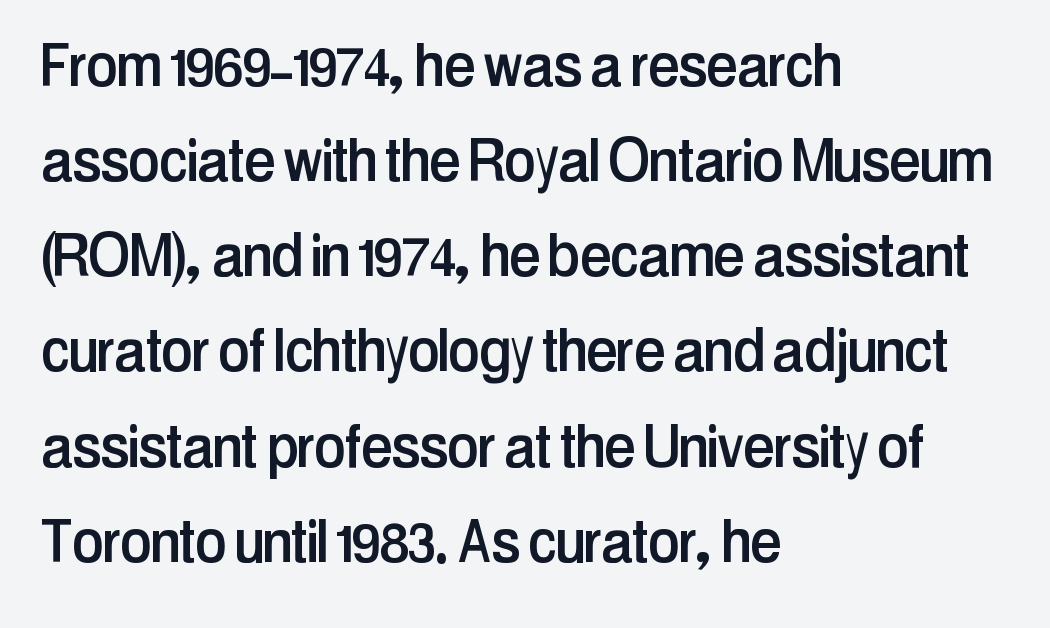
The image shows 71 px condensed sans-serif type, upright; set left-aligned, normal line spacing (1.34x), normal letter spacing, not underlined; low stroke contrast and a medium x-height.
